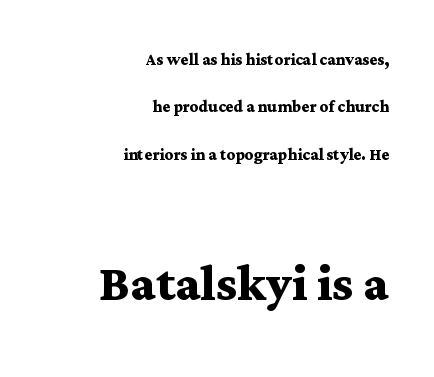
The image shows 64 px semibold, wide serif type, upright; set right-aligned, loose line spacing (2.26x), normal letter spacing, not underlined; the second (bottom) block is 3.05x larger; medium stroke contrast and a medium x-height.
